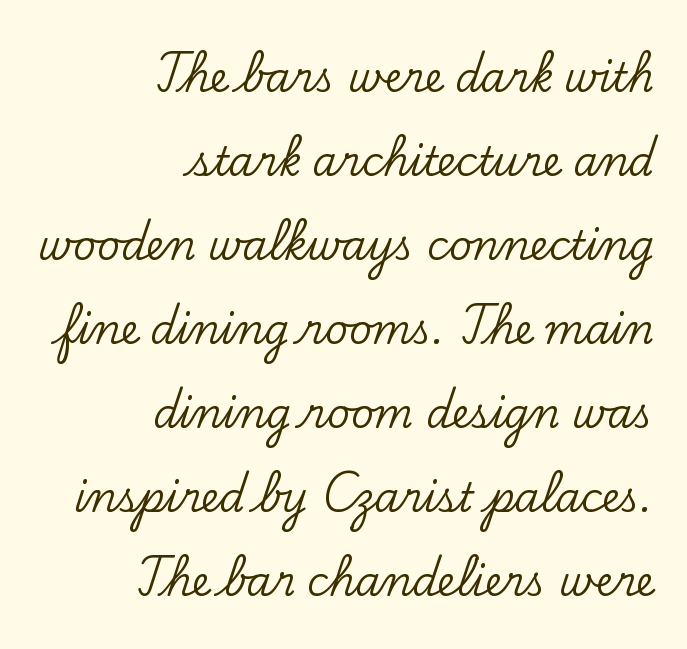
The image shows 40 px serif type; set right-aligned, loose line spacing (2.1x), normal letter spacing, not underlined; low stroke contrast and a small x-height.
